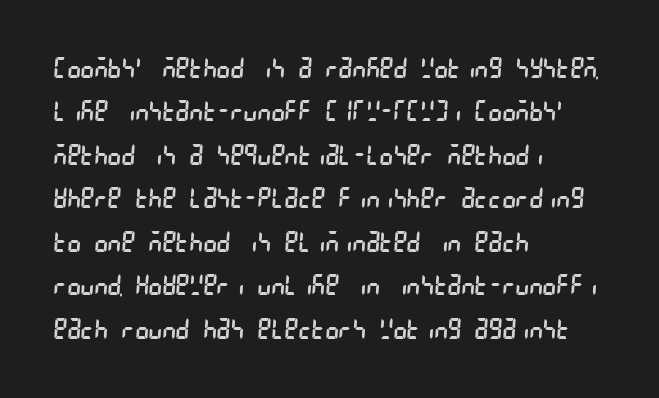
Letterform terminals end flat and unadorned throughout the passage. The font is comparable to plain body text, perhaps lighter. This block has exactly the height ordinary leading produces. If you drew a ruler down the left edge, every line would touch it. Each row of text sits above clean, open space.
